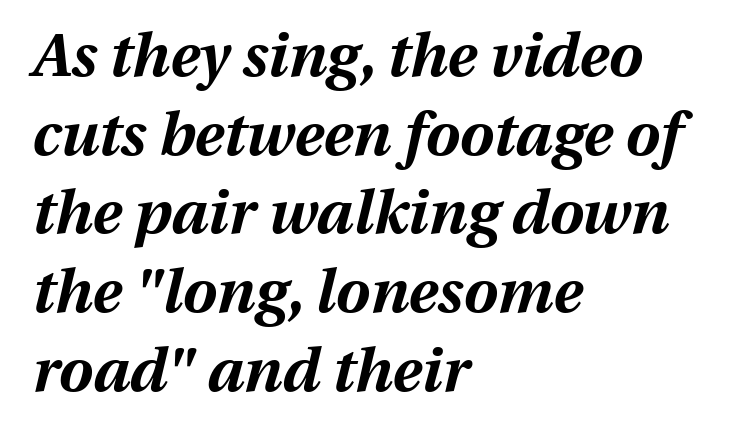
{"italic": "yes", "lean": "right", "slant_degrees": 13, "bold": "yes", "weight": "bold", "width": "normal", "stroke_contrast": "medium", "x_height": "medium", "monospaced": "no", "underline": "no", "align": "left", "line_spacing": "normal", "line_spacing_ratio": 1.29, "letter_spacing": "normal", "letter_spacing_em": 0.0, "glyph_px": 61}
